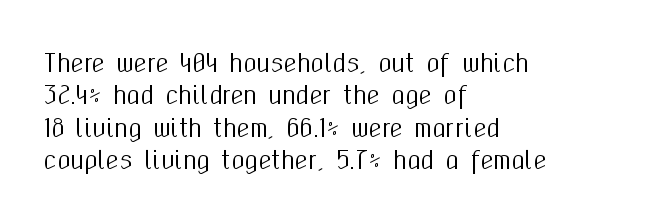
{"italic": "no", "underline": "no", "align": "left", "line_spacing": "normal", "line_spacing_ratio": 1.35, "letter_spacing": "normal", "letter_spacing_em": 0.0, "glyph_px": 24}
